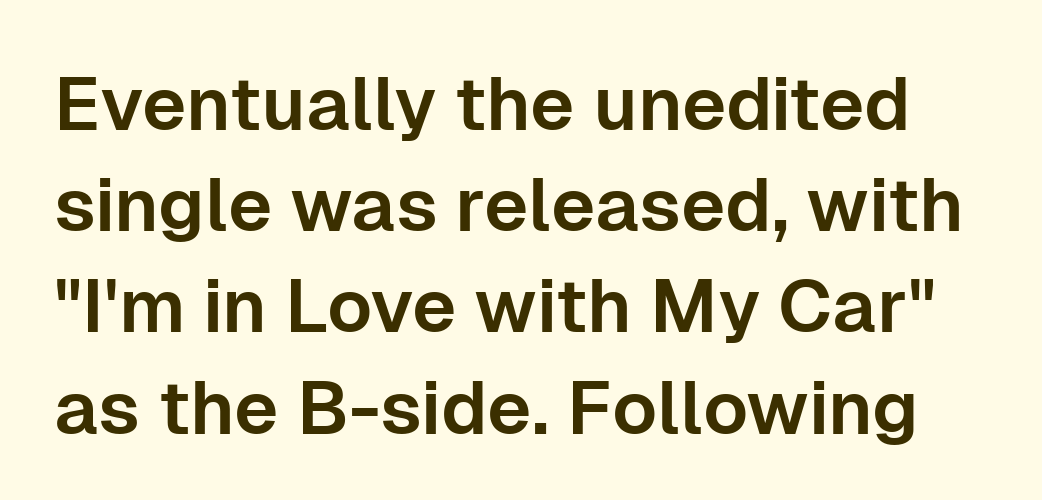
The image shows 75 px sans-serif type, upright; set normal line spacing (1.35x), normal letter spacing, not underlined; low stroke contrast and a medium x-height.
